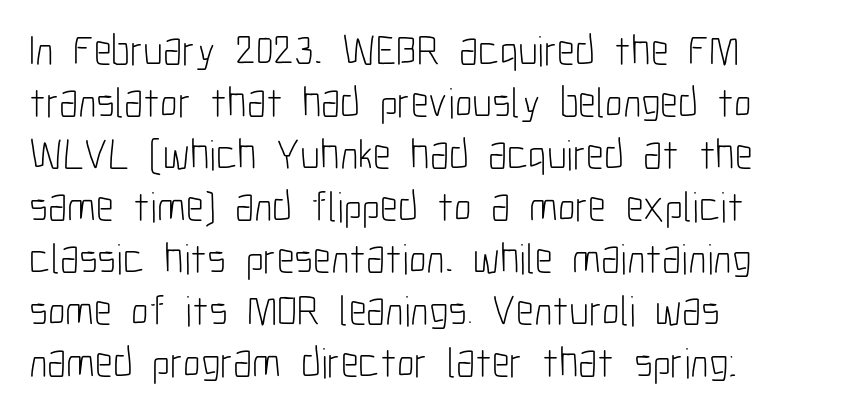
{"serif": "no", "italic": "no", "bold": "no", "weight": "light", "width": "condensed", "stroke_contrast": "low", "x_height": "medium", "monospaced": "no", "underline": "no", "align": "left", "line_spacing_ratio": 1.21, "letter_spacing": "normal", "letter_spacing_em": 0.0, "glyph_px": 43}
